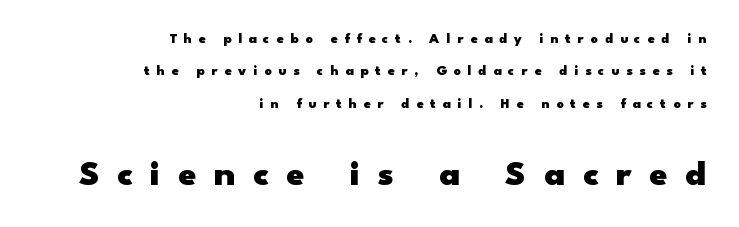
Q: Is the text bold? A: Yes.
Q: Is the text italic (slanted)? A: No, it is upright.
Q: Is the typeface a serif or a sans-serif typeface? A: Sans-serif.
Q: Is the text underlined? A: No.
Q: How is the paragraph aligned? A: Right-aligned.
Q: Is the spacing between letters normal or unusually wide? A: Unusually wide.
Q: Is the spacing between lines tight, normal or loose? A: Loose.
Q: Which block of text is set in a larger size, the first (top) or the second (bottom)? A: The second (bottom) one.
Q: Width (condensed, normal, or wide)? A: Wide.
Q: Stroke contrast? A: Low.
Q: x-height? A: Small.
Q: Monospaced? A: No.
